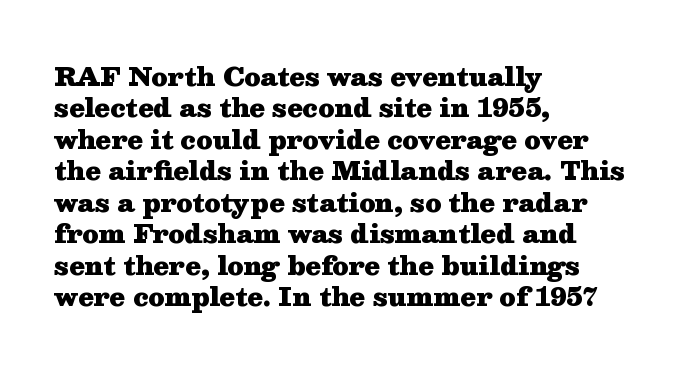
Q: Is the text bold? A: Yes.
Q: Is the text italic (slanted)? A: No, it is upright.
Q: Is the text underlined? A: No.
Q: How is the paragraph aligned? A: Left-aligned.
Q: Is the spacing between letters normal or unusually wide? A: Normal.
Q: Is the spacing between lines tight, normal or loose? A: Normal.
